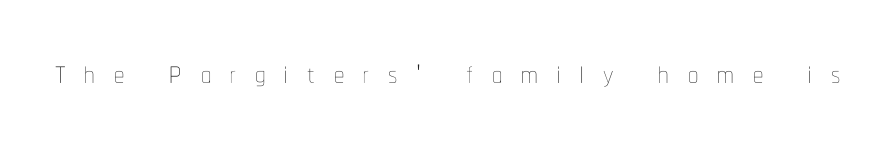
The image shows 41 px thin, condensed type, upright; set unusually wide letter spacing (+0.46 em), not underlined; low stroke contrast and a medium x-height.
